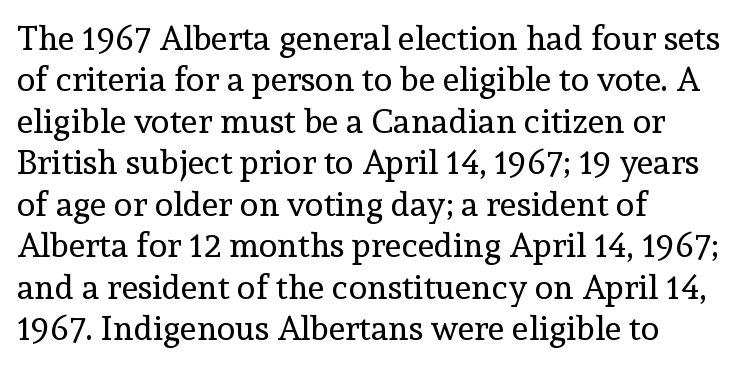
Q: Is the text bold? A: No.
Q: Is the text italic (slanted)? A: No, it is upright.
Q: Is the typeface a serif or a sans-serif typeface? A: Serif.
Q: Is the text underlined? A: No.
Q: How is the paragraph aligned? A: Left-aligned.
Q: Is the spacing between letters normal or unusually wide? A: Normal.
Q: Width (condensed, normal, or wide)? A: Normal.
Q: x-height? A: Medium.
Q: Monospaced? A: No.
